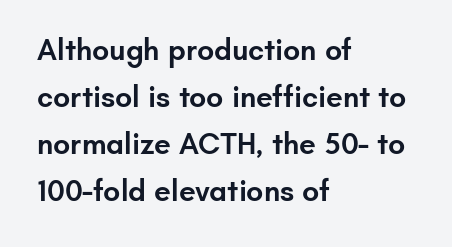
{"serif": "no", "italic": "no", "bold": "semi", "weight": "semibold", "width": "normal", "stroke_contrast": "low", "x_height": "small", "monospaced": "no", "underline": "no", "align": "left", "line_spacing": "normal", "line_spacing_ratio": 1.57, "letter_spacing": "normal", "letter_spacing_em": 0.0, "glyph_px": 30}
